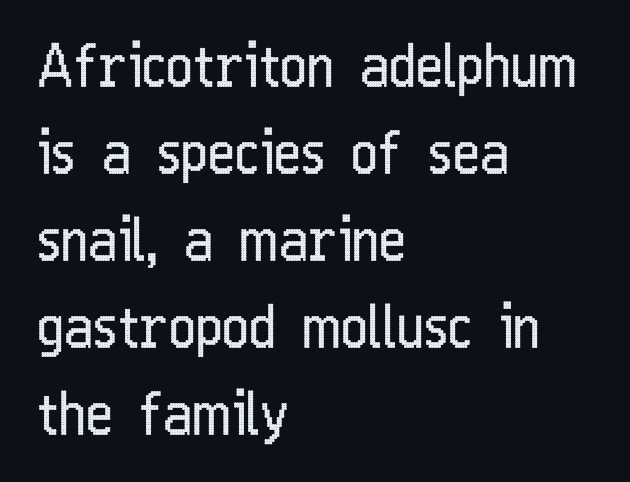
Q: Is the text bold? A: No.
Q: Is the text italic (slanted)? A: No, it is upright.
Q: Is the typeface a serif or a sans-serif typeface? A: Sans-serif.
Q: Is the text underlined? A: No.
Q: How is the paragraph aligned? A: Left-aligned.
Q: Is the spacing between letters normal or unusually wide? A: Normal.
Q: Is the spacing between lines tight, normal or loose? A: Normal.
Q: Width (condensed, normal, or wide)? A: Condensed.
Q: Stroke contrast? A: Low.
Q: x-height? A: Medium.
Q: Monospaced? A: No.
